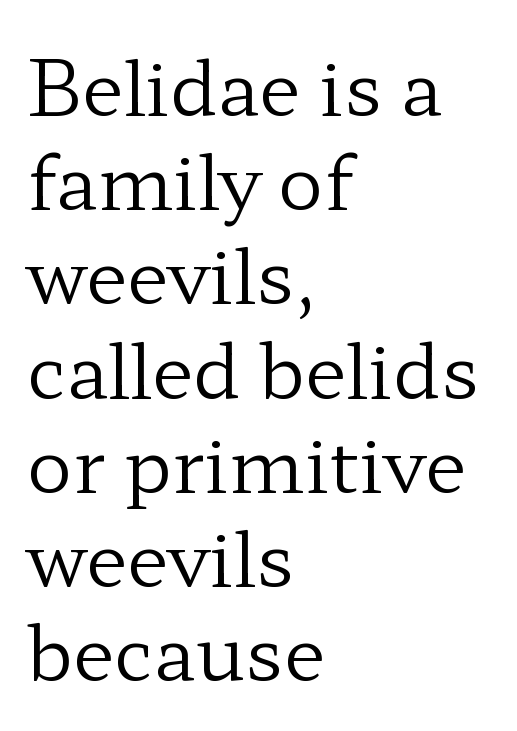
The image shows 76 px regular-weight, wide serif type, upright; set left-aligned, line spacing 1.24x, normal letter spacing, not underlined; low stroke contrast and a medium x-height.
